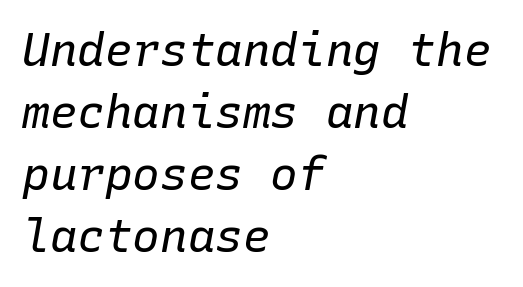
These lines were composed using italics. How would I describe the line gaps? Plain and ordinary. A typesetter would call this monospace, since all characters share one set width. These lines are set flush left with a ragged right edge. This is not heavy type; no bold has been used.
